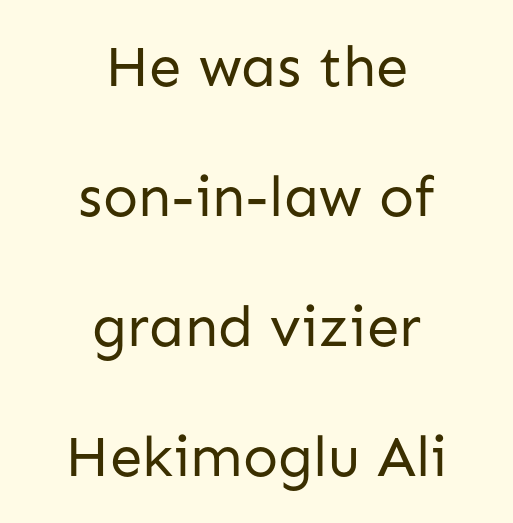
This rendering features lettering with no underline. You could fit nearly another row in the gap between these rows. Each line is balanced around a shared central axis. The letters look calm and open, with moderate or lighter stems.
